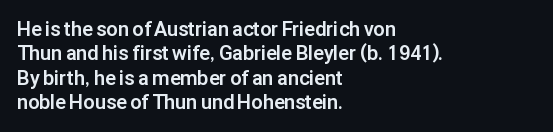
{"italic": "no", "bold": "yes", "underline": "no", "align": "left", "line_spacing_ratio": 1.22, "letter_spacing": "normal", "letter_spacing_em": 0.0, "glyph_px": 20}
